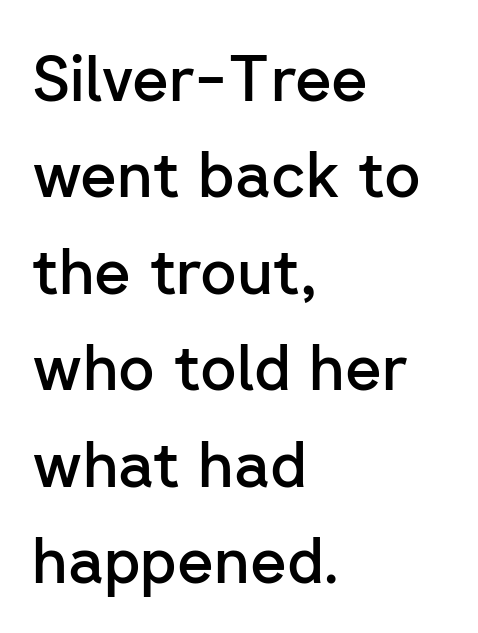
{"serif": "no", "italic": "no", "bold": "semi", "weight": "semibold", "width": "normal", "stroke_contrast": "low", "x_height": "medium", "monospaced": "no", "underline": "no", "align": "left", "line_spacing": "normal", "line_spacing_ratio": 1.53, "letter_spacing": "normal", "letter_spacing_em": 0.0, "glyph_px": 63}
